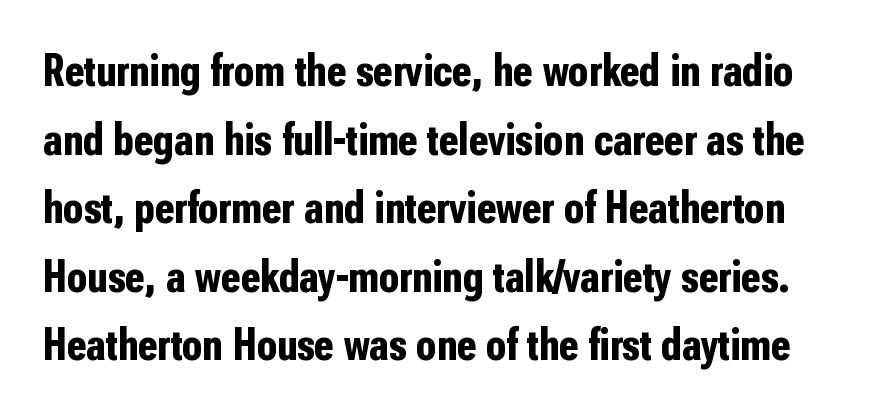
Lines of text with bare space underneath. Words appear dense and cohesive because spacing is normal. The sample has been set heavy, in full bold. You could not count columns in this text — the font is proportionally spaced. The rows are spaced the way most documents space them. Posture: straight, roman, zero tilt.
